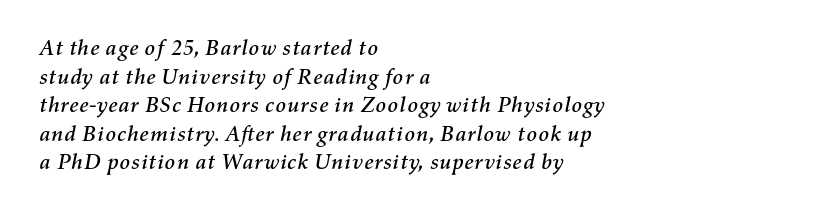
The image shows 22 px text type, italic (leaning right); set left-aligned, normal line spacing (1.3x), normal letter spacing, not underlined.
